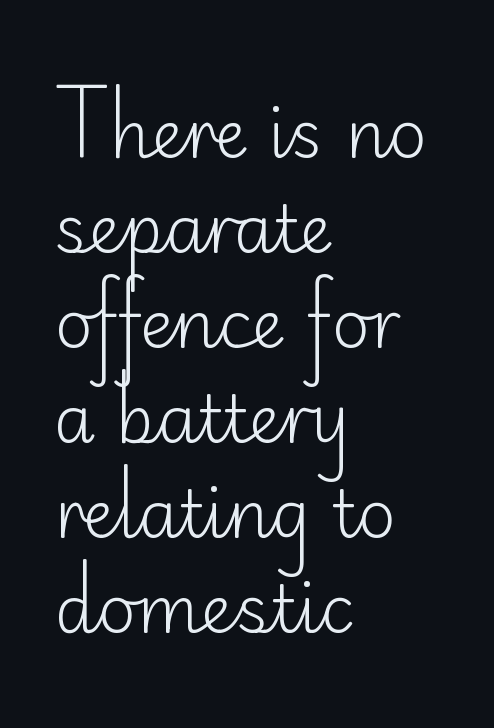
Q: Is the text bold? A: No.
Q: Is the text italic (slanted)? A: No, it is upright.
Q: Is the typeface a serif or a sans-serif typeface? A: Sans-serif.
Q: Is the text underlined? A: No.
Q: How is the paragraph aligned? A: Left-aligned.
Q: Is the spacing between letters normal or unusually wide? A: Normal.
Q: Is the spacing between lines tight, normal or loose? A: Normal.
Q: Width (condensed, normal, or wide)? A: Normal.
Q: Stroke contrast? A: Low.
Q: x-height? A: Small.
Q: Monospaced? A: No.
